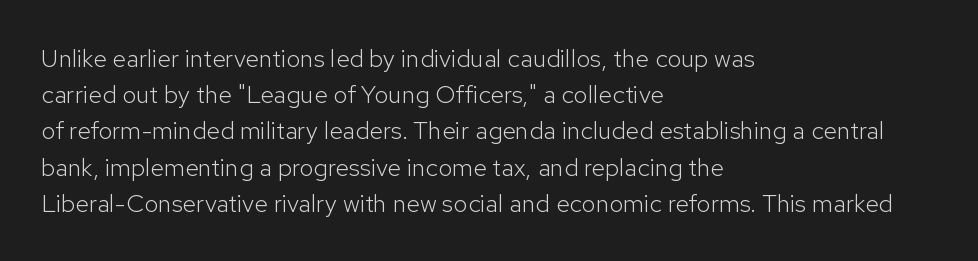
{"italic": "no", "bold": "no", "underline": "no", "align": "left", "line_spacing": "normal", "line_spacing_ratio": 1.45, "letter_spacing": "normal", "letter_spacing_em": 0.0, "glyph_px": 25}
